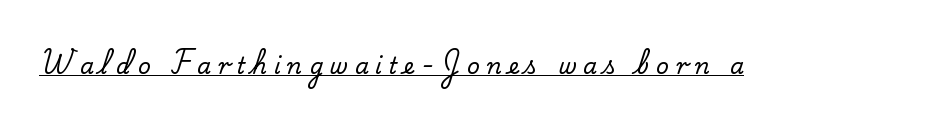
The image shows 22 px text type; set unusually wide letter spacing (+0.31 em), underlined.
